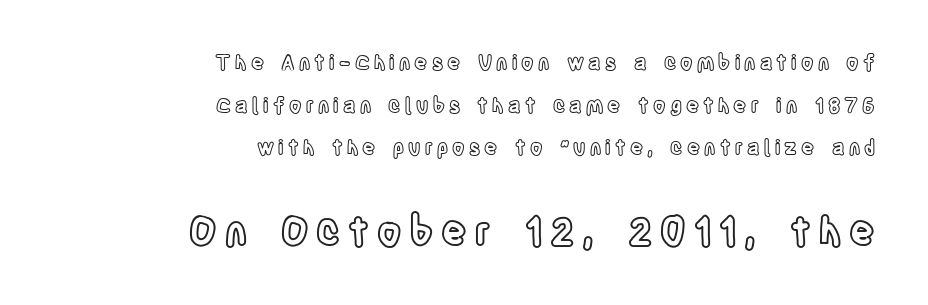
Size hierarchy here favors the trailing block over the leading one. The space between consecutive lines is lavish. The font's upright variant was chosen for this text. The rendering uses natural spacing where letterforms have individual widths. This rendering widens character spacing well past its baseline value. Line endings align vertically; line beginnings do not.
